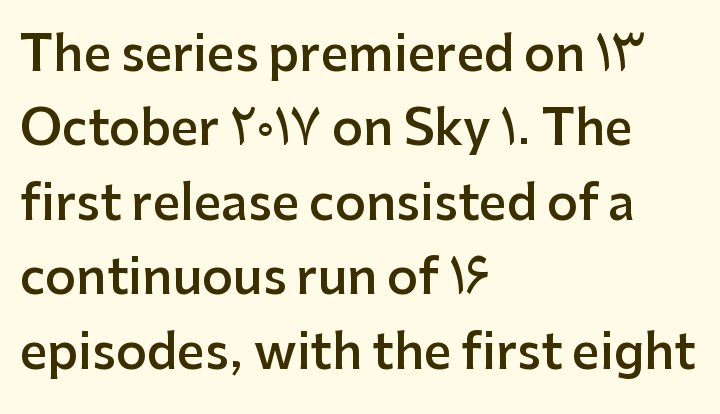
{"serif": "no", "italic": "no", "bold": "semi", "weight": "semibold", "width": "normal", "stroke_contrast": "low", "x_height": "medium", "monospaced": "no", "underline": "no", "align": "left", "line_spacing": "normal", "line_spacing_ratio": 1.55, "letter_spacing": "normal", "letter_spacing_em": 0.0, "glyph_px": 48}
